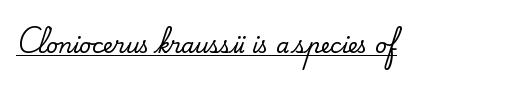
Q: Is the text italic (slanted)? A: Yes.
Q: Is the text underlined? A: Yes.
Q: Is the spacing between letters normal or unusually wide? A: Normal.
